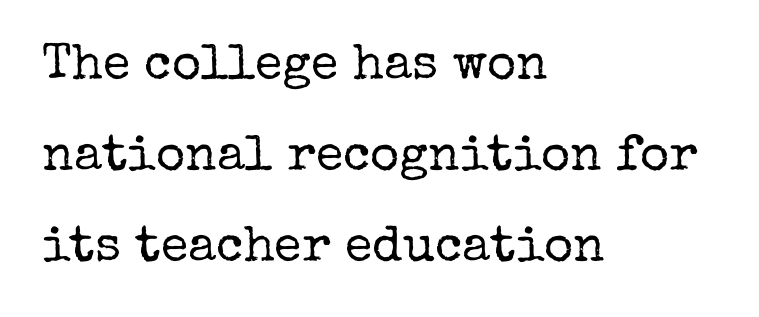
{"serif": "yes", "italic": "no", "bold": "no", "weight": "regular", "width": "normal", "stroke_contrast": "low", "x_height": "medium", "monospaced": "no", "underline": "no", "align": "left", "line_spacing_ratio": 1.82, "letter_spacing": "normal", "letter_spacing_em": 0.0, "glyph_px": 50}
